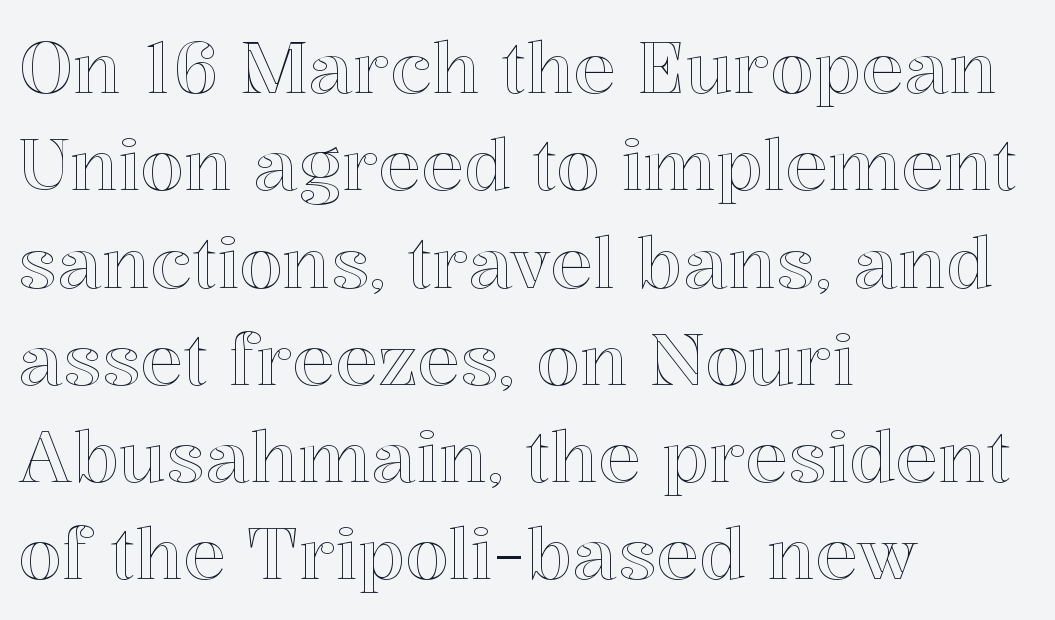
These lines sit exactly where default settings would place them. These lines are set flush left with a ragged right edge. Does extra space separate the letters? No, they use regular spacing. Does the lettering tilt? It doesn't — this is upright. Anything drawn beneath the words? Only blank space. This sample has the flowing, uneven cadence of proportional lettering.
